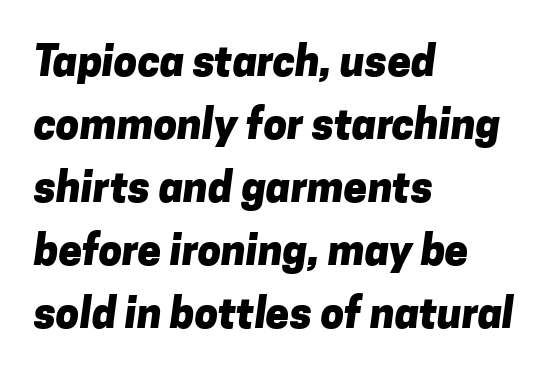
Quick note: interline space is typical. This sample has the flowing, uneven cadence of proportional lettering. The lines in this sample share a left origin and differ only in where they stop. A full-strength bold gives these letters their thick strokes. A typesetter would call this zero additional tracking.
